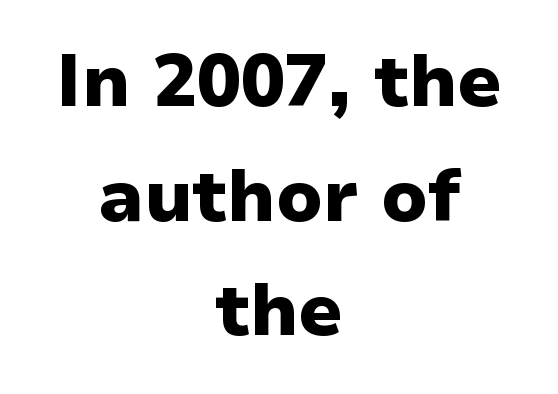
Alignment: centered. Nothing sits at the stroke ends, so this counts as sans-serif. Spacing verdict: proportional, widths tailored to each character. This rendering leaves character spacing at its baseline value.
